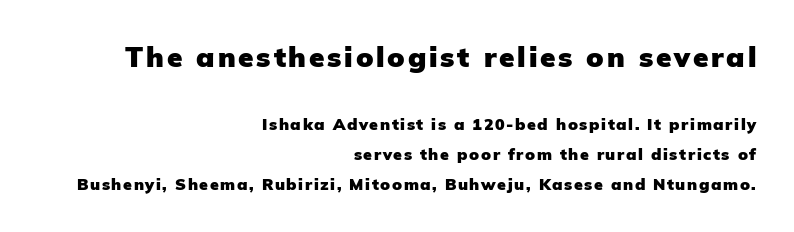
Underline: absent. Looks like regular typesetting: each glyph gets only the width it needs. Typographically, this falls in the sans-serif category. Notice how the stems are strictly vertical — no italics here.
